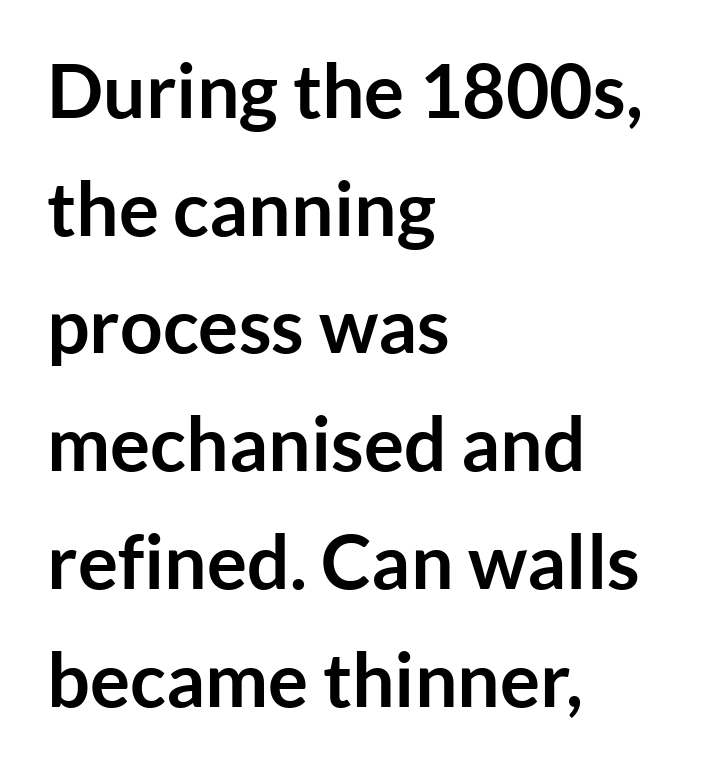
Nope, not italic — everything's standing straight. The face used here is proportionally spaced, like ordinary book or web type. The string is rendered with underlining switched off. Look at the tracking — it's just the regular setting, nothing added. Every letter is thick-stroked: bold, no question.
